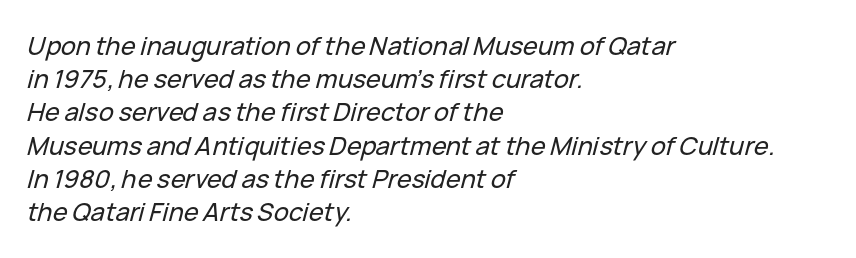
{"italic": "yes", "lean": "right", "slant_degrees": 15, "underline": "no", "align": "left", "line_spacing": "normal", "line_spacing_ratio": 1.33, "letter_spacing": "normal", "letter_spacing_em": 0.0, "glyph_px": 25}
